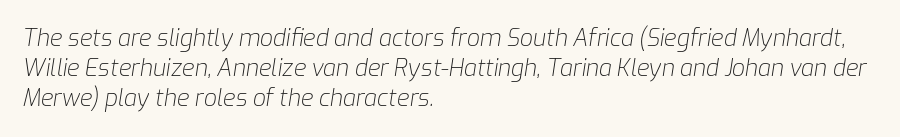
Q: Is the text bold? A: No.
Q: Is the text italic (slanted)? A: Yes, it leans right by about 9 degrees.
Q: Is the text underlined? A: No.
Q: How is the paragraph aligned? A: Left-aligned.
Q: Is the spacing between letters normal or unusually wide? A: Normal.
Q: Is the spacing between lines tight, normal or loose? A: Normal.
